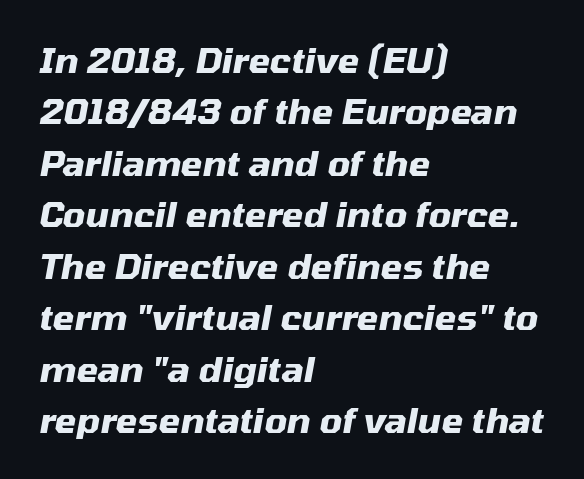
{"italic": "yes", "lean": "right", "slant_degrees": 10, "bold": "yes", "weight": "heavy", "width": "normal", "stroke_contrast": "medium", "x_height": "medium", "monospaced": "no", "underline": "no", "align": "left", "line_spacing": "normal", "line_spacing_ratio": 1.47, "letter_spacing": "normal", "letter_spacing_em": 0.0, "glyph_px": 35}
